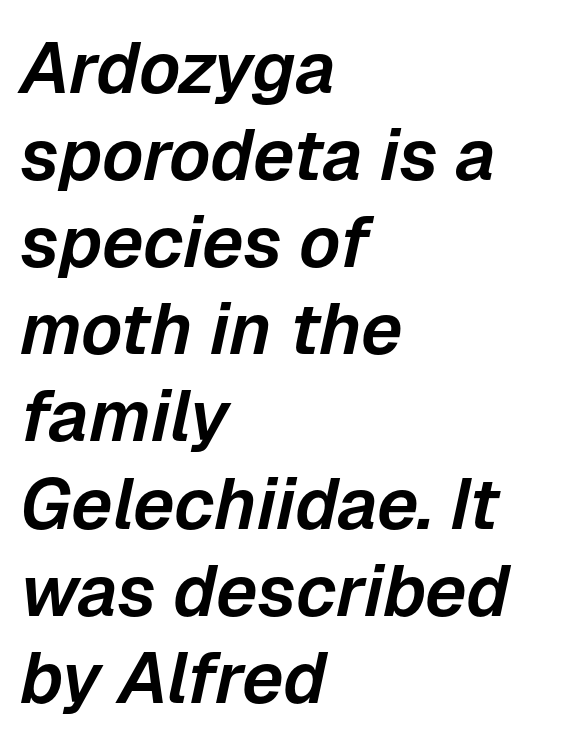
Q: Is the text italic (slanted)? A: Yes, it leans right by about 12 degrees.
Q: Is the text underlined? A: No.
Q: How is the paragraph aligned? A: Left-aligned.
Q: Is the spacing between letters normal or unusually wide? A: Normal.
Q: Width (condensed, normal, or wide)? A: Normal.
Q: Stroke contrast? A: Low.
Q: x-height? A: Medium.
Q: Monospaced? A: No.
